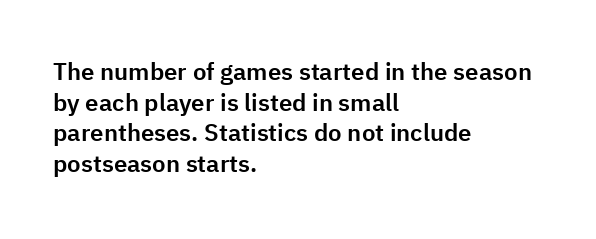
Q: Is the text italic (slanted)? A: No, it is upright.
Q: Is the text underlined? A: No.
Q: How is the paragraph aligned? A: Left-aligned.
Q: Is the spacing between letters normal or unusually wide? A: Normal.
Q: Is the spacing between lines tight, normal or loose? A: Normal.
